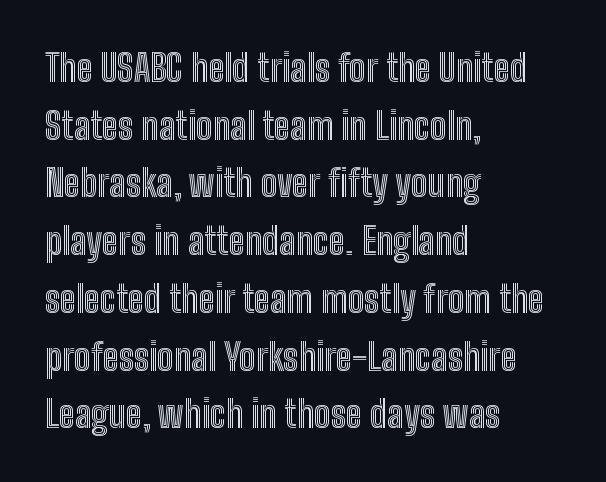
{"italic": "no", "width": "condensed", "x_height": "medium", "monospaced": "no", "underline": "no", "align": "left", "line_spacing": "normal", "line_spacing_ratio": 1.56, "letter_spacing": "normal", "letter_spacing_em": 0.0, "glyph_px": 37}
